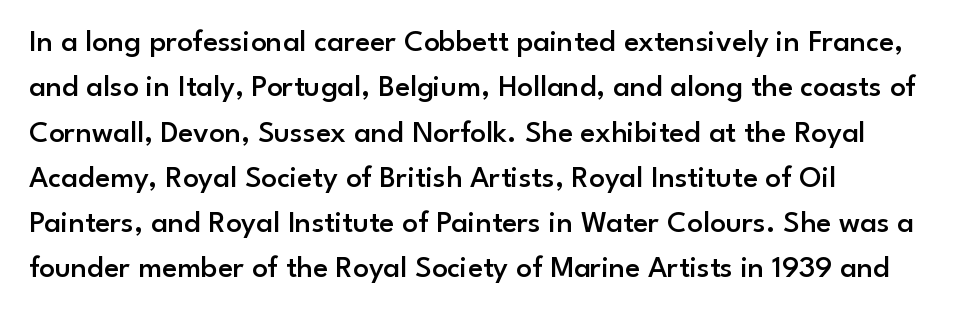
Q: Is the text bold? A: Semi-bold.
Q: Is the text italic (slanted)? A: No, it is upright.
Q: Is the typeface a serif or a sans-serif typeface? A: Sans-serif.
Q: Is the text underlined? A: No.
Q: Is the spacing between letters normal or unusually wide? A: Normal.
Q: Is the spacing between lines tight, normal or loose? A: Normal.
Q: Width (condensed, normal, or wide)? A: Normal.
Q: Stroke contrast? A: Low.
Q: x-height? A: Small.
Q: Monospaced? A: No.
